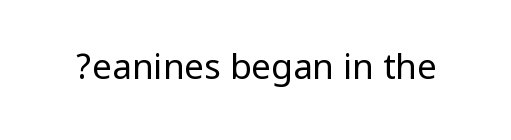
The image shows 35 px regular-weight, condensed sans-serif type, upright; set normal letter spacing, not underlined; low stroke contrast.
